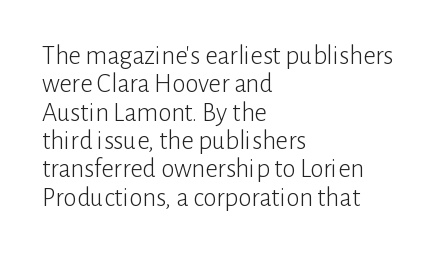
{"italic": "no", "bold": "no", "underline": "no", "align": "left", "line_spacing": "tight", "line_spacing_ratio": 1.05, "letter_spacing": "normal", "letter_spacing_em": 0.0, "glyph_px": 27}
